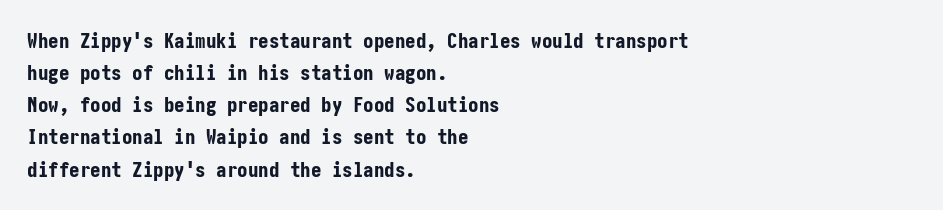
{"italic": "no", "bold": "yes", "underline": "no", "align": "left", "line_spacing": "normal", "line_spacing_ratio": 1.53, "letter_spacing": "normal", "letter_spacing_em": 0.0, "glyph_px": 21}
